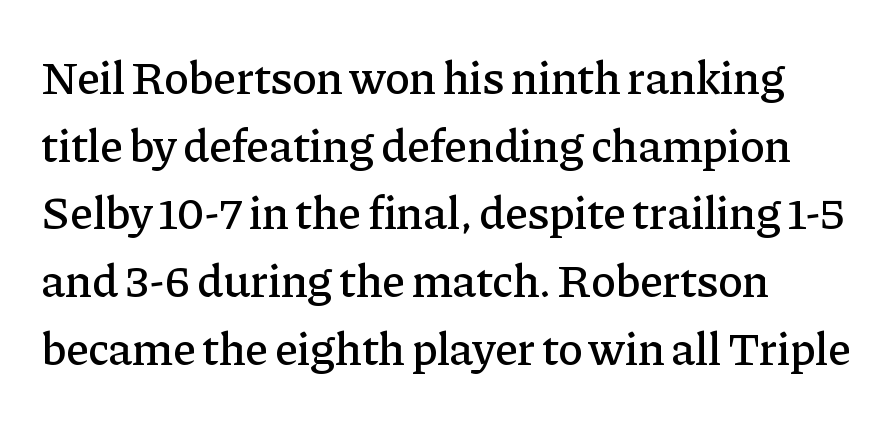
The image shows 47 px serif type, upright; set left-aligned, normal line spacing (1.44x), normal letter spacing, not underlined; low stroke contrast and a medium x-height.
